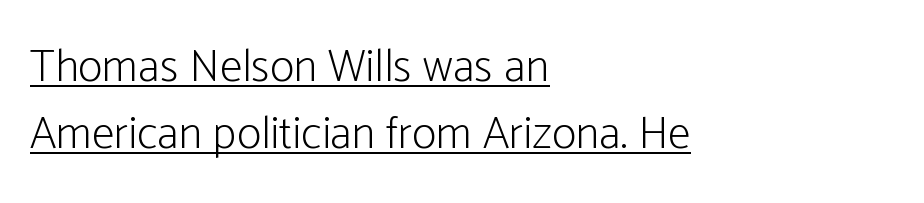
Q: Is the text bold? A: No.
Q: Is the text italic (slanted)? A: No, it is upright.
Q: Is the typeface a serif or a sans-serif typeface? A: Sans-serif.
Q: Is the text underlined? A: Yes.
Q: How is the paragraph aligned? A: Left-aligned.
Q: Is the spacing between letters normal or unusually wide? A: Normal.
Q: Is the spacing between lines tight, normal or loose? A: Normal.
Q: Width (condensed, normal, or wide)? A: Condensed.
Q: Stroke contrast? A: Low.
Q: x-height? A: Medium.
Q: Monospaced? A: No.
